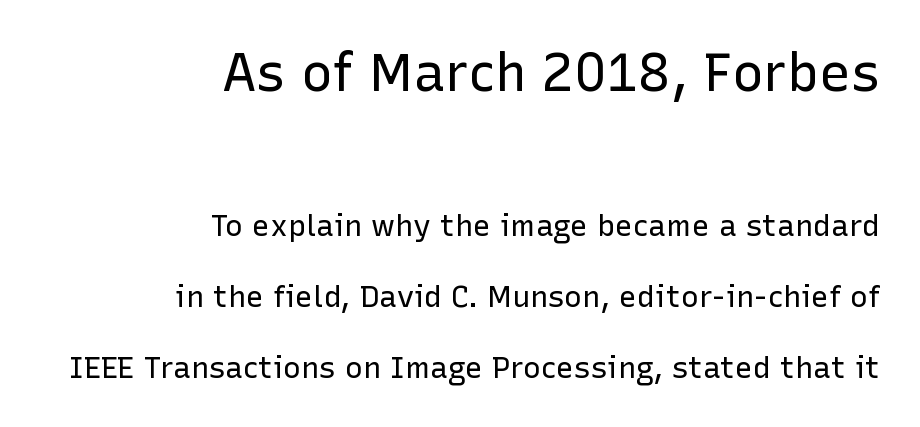
Q: Is the text bold? A: No.
Q: Is the text italic (slanted)? A: No, it is upright.
Q: Is the typeface a serif or a sans-serif typeface? A: Sans-serif.
Q: Is the text underlined? A: No.
Q: How is the paragraph aligned? A: Right-aligned.
Q: Is the spacing between letters normal or unusually wide? A: Normal.
Q: Is the spacing between lines tight, normal or loose? A: Loose.
Q: Which block of text is set in a larger size, the first (top) or the second (bottom)? A: The first (top) one.
Q: Width (condensed, normal, or wide)? A: Normal.
Q: Stroke contrast? A: Low.
Q: x-height? A: Medium.
Q: Monospaced? A: No.
